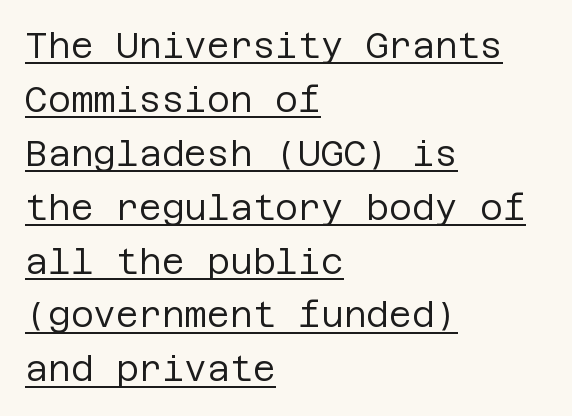
Designer's note — italics off, roman on. The weight tops out at a normal text grade. The paragraph has a hard left edge and a soft right edge. Does the type have serifs? No, each stem ends abruptly.
